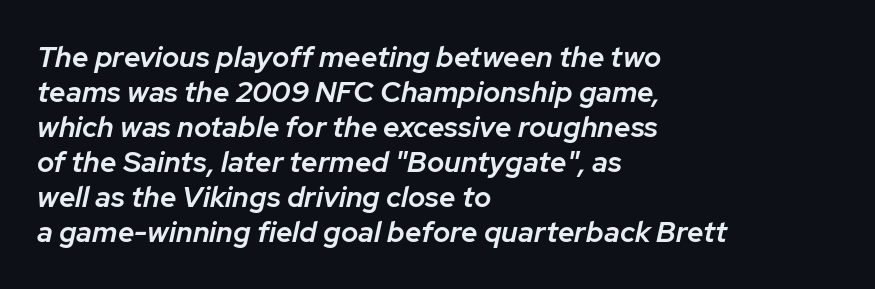
The image shows 29 px semibold type, italic (leaning right); set left-aligned, line spacing 1.21x, normal letter spacing, not underlined; low stroke contrast and a medium x-height.
